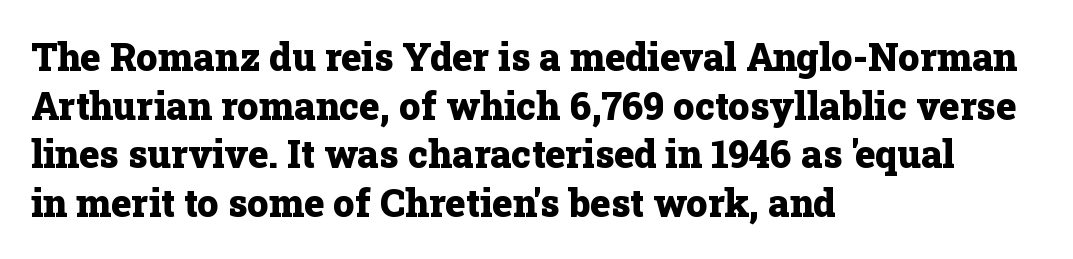
Standard letterfit; no display-style spreading of the glyphs. One-word summary of the alignment: left. In terms of leading, this rendering sits right in the middle. The rendering uses natural spacing where letterforms have individual widths. Decoration check: the copy has no underline.
